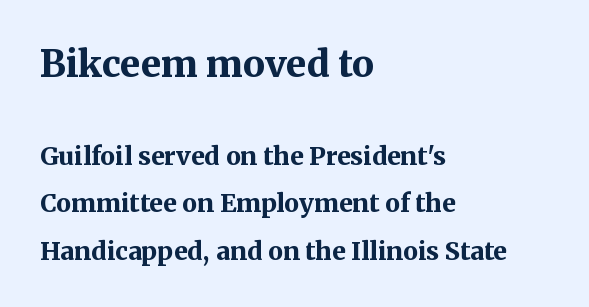
The image shows 37 px bold serif type, upright; set left-aligned, loose line spacing (1.9x), normal letter spacing, not underlined; the first (top) block is 1.48x larger; medium stroke contrast and a medium x-height.
